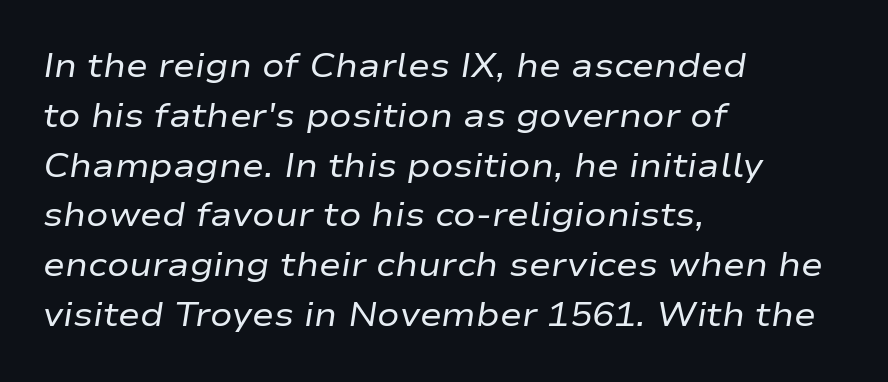
Q: Is the text bold? A: No.
Q: Is the text italic (slanted)? A: Yes, it leans right by about 9 degrees.
Q: Is the text underlined? A: No.
Q: How is the paragraph aligned? A: Left-aligned.
Q: Is the spacing between letters normal or unusually wide? A: Normal.
Q: Is the spacing between lines tight, normal or loose? A: Normal.
Q: Width (condensed, normal, or wide)? A: Wide.
Q: Stroke contrast? A: Low.
Q: x-height? A: Medium.
Q: Monospaced? A: No.
